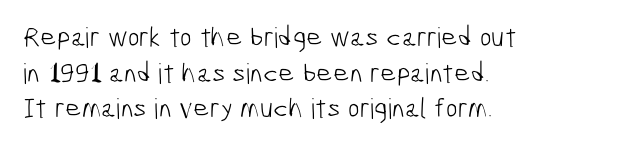
The image shows 28 px light, condensed sans-serif type; set left-aligned, normal line spacing (1.27x), normal letter spacing, not underlined; low stroke contrast and a medium x-height.
